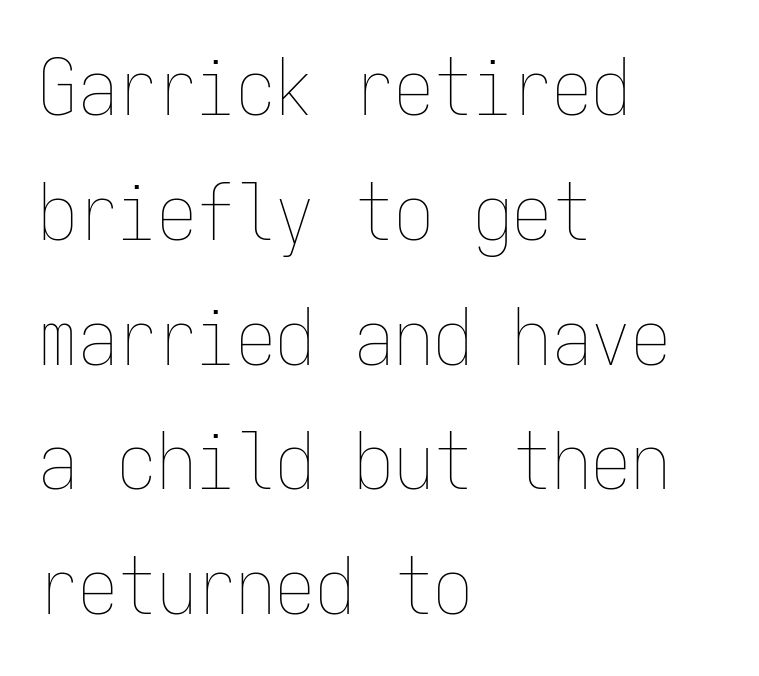
{"italic": "no", "bold": "no", "weight": "thin", "width": "condensed", "stroke_contrast": "low", "x_height": "medium", "monospaced": "yes", "underline": "no", "align": "left", "line_spacing": "normal", "line_spacing_ratio": 1.58, "letter_spacing": "normal", "letter_spacing_em": 0.0, "glyph_px": 79}
